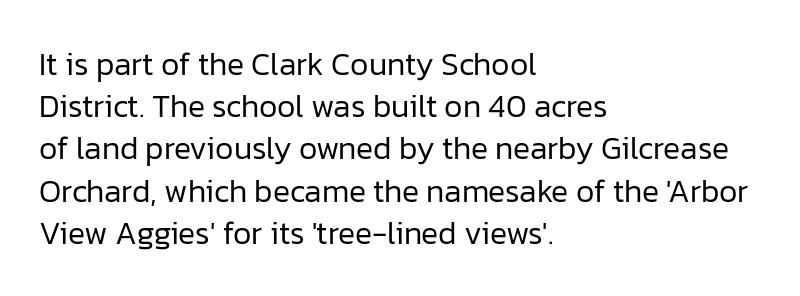
{"serif": "no", "italic": "no", "bold": "no", "weight": "regular", "width": "normal", "stroke_contrast": "low", "x_height": "medium", "monospaced": "no", "underline": "no", "align": "left", "line_spacing": "normal", "line_spacing_ratio": 1.32, "letter_spacing": "normal", "letter_spacing_em": 0.0, "glyph_px": 32}
